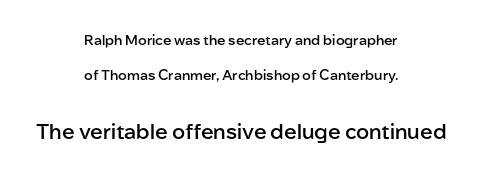
Stroke thickness is moderately raised; the sample reads as semibold. If you squint, the bottom block still reads clearly — it's the larger of the two. Check under the words: just untouched page. Quick note: interline space is abundant.
